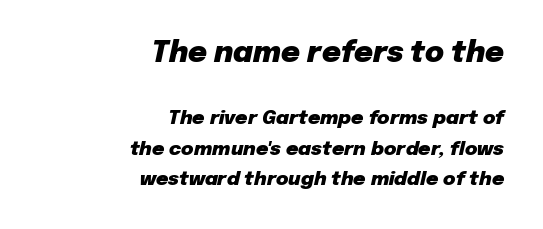
Q: Is the text bold? A: Yes.
Q: Is the text italic (slanted)? A: Yes, it leans right by about 12 degrees.
Q: Is the text underlined? A: No.
Q: How is the paragraph aligned? A: Right-aligned.
Q: Is the spacing between letters normal or unusually wide? A: Normal.
Q: Is the spacing between lines tight, normal or loose? A: Normal.
Q: Which block of text is set in a larger size, the first (top) or the second (bottom)? A: The first (top) one.
Q: Width (condensed, normal, or wide)? A: Normal.
Q: Stroke contrast? A: Low.
Q: x-height? A: Medium.
Q: Monospaced? A: No.
